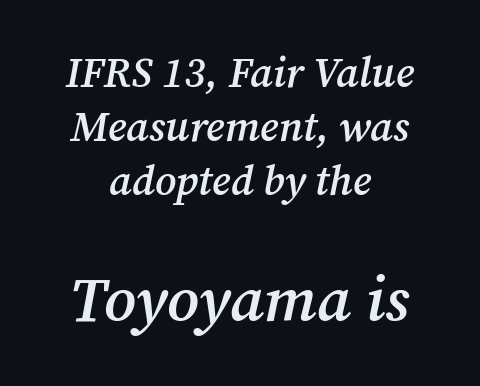
Letterform terminals end in serifs throughout the passage. A bit beefed up — I'd call it semibold rather than bold. Words float on clear page, feet unadorned. Posture: slanted.
